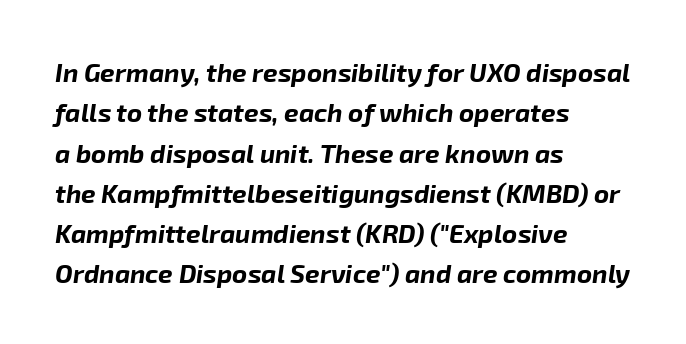
Q: Is the text bold? A: Yes.
Q: Is the text italic (slanted)? A: Yes, it leans right by about 8 degrees.
Q: Is the text underlined? A: No.
Q: How is the paragraph aligned? A: Left-aligned.
Q: Is the spacing between letters normal or unusually wide? A: Normal.
Q: Is the spacing between lines tight, normal or loose? A: Normal.
